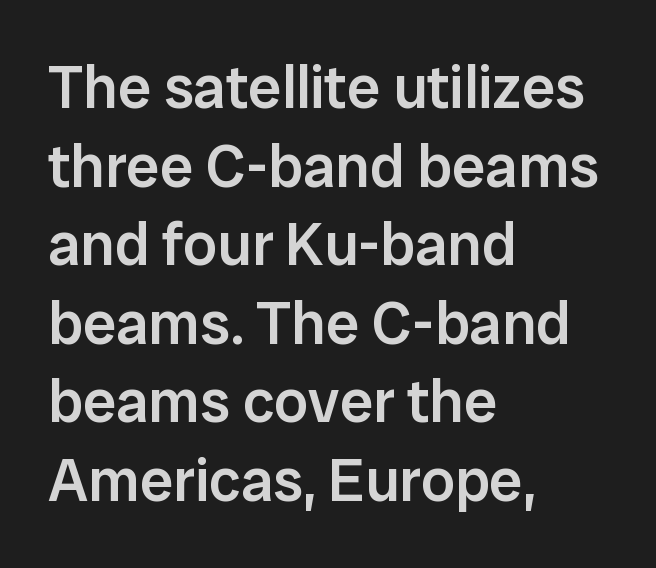
A roman cut, with each character standing at attention. Here the designer chose a conventional face with non-uniform glyph widths. A typesetter would label this face a sans. These words are printed semibold, heavier than regular yet not bold. Each word holds together tightly as a unit, with standard inter-letter gaps. The ragged edge is on the right, which tells us the setting is flush left.
